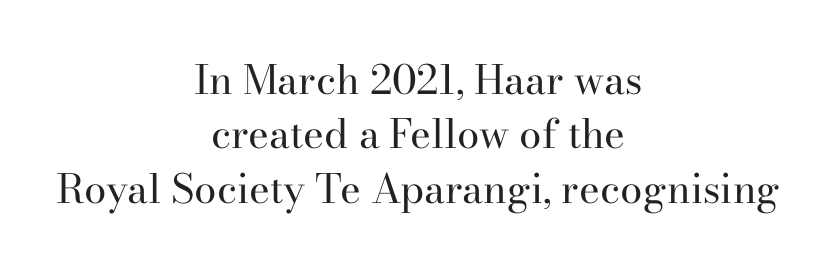
This sample has the flowing, uneven cadence of proportional lettering. Both edges are ragged and mirror each other, which tells us the setting is centered. You can tell from the footed stems that serif type was used. Short note: letters normally spaced.
